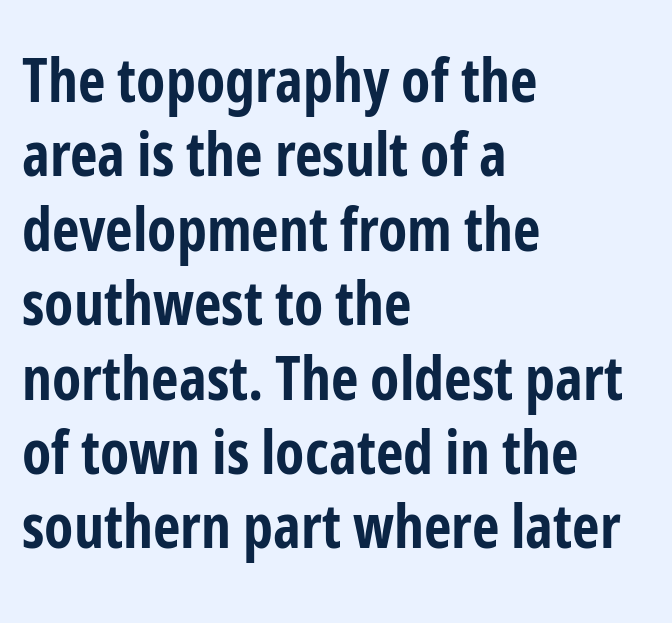
The image shows 60 px bold, condensed sans-serif type, upright; set left-aligned, line spacing 1.24x, normal letter spacing, not underlined; low stroke contrast and a medium x-height.
